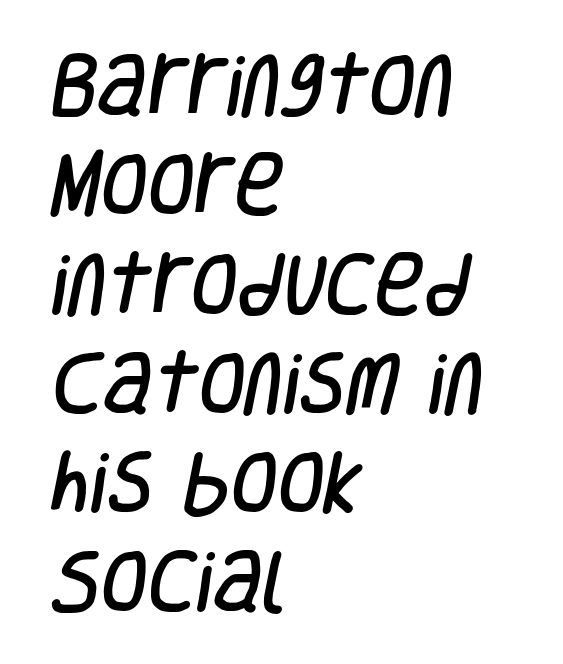
The string is rendered with underlining switched off. Interline gaps are of average width in this sample. Compared with typical body copy, the letter spacing here is the same. If you drew a ruler down the left edge, every line would touch it. The typeface chosen for these lines omits serifs. The rendering uses natural spacing where letterforms have individual widths.
